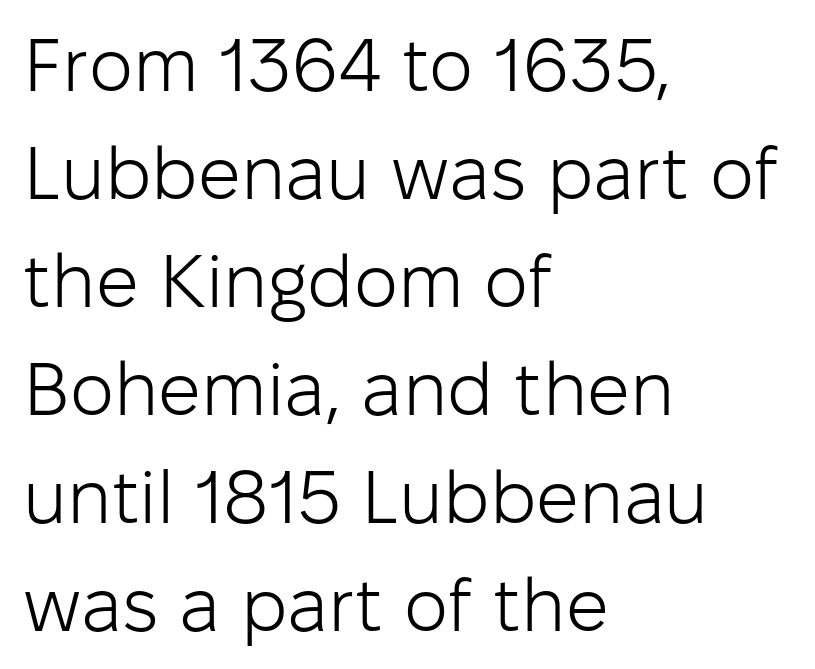
{"serif": "no", "italic": "no", "bold": "no", "weight": "light", "width": "normal", "stroke_contrast": "low", "x_height": "medium", "monospaced": "no", "underline": "no", "align": "left", "line_spacing": "normal", "line_spacing_ratio": 1.44, "letter_spacing": "normal", "letter_spacing_em": 0.0, "glyph_px": 75}
